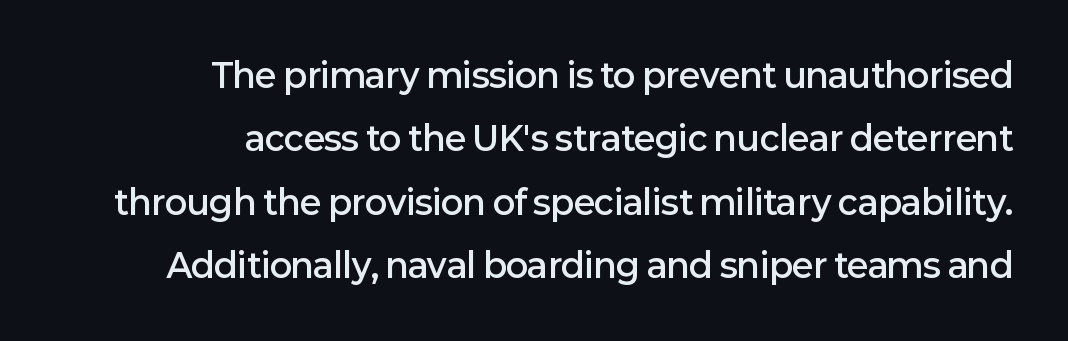
Between one letter and the next there's only the usual sliver of space. Rows of type keep a wide berth in the vertical direction. No word sits above an underline. The rendering uses natural spacing where letterforms have individual widths.
